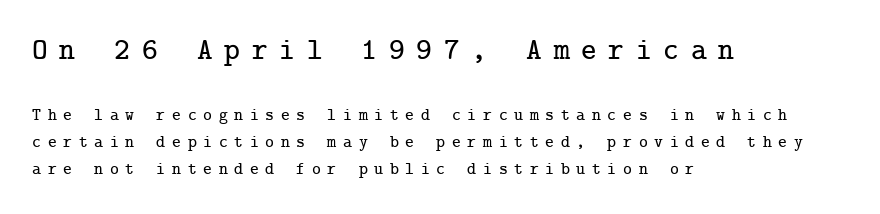
{"serif": "yes", "italic": "no", "width": "normal", "stroke_contrast": "low", "x_height": "medium", "underline": "no", "align": "left", "line_spacing": "normal", "line_spacing_ratio": 1.59, "letter_spacing": "wide", "letter_spacing_em": 0.39, "larger_block": "first", "size_ratio": 1.76, "glyph_px": 30}
